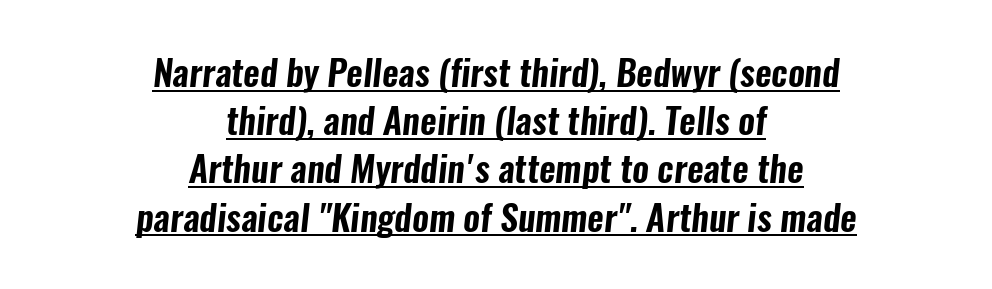
The image shows 36 px condensed sans-serif type; set centered, normal line spacing (1.34x), normal letter spacing, underlined; low stroke contrast and a medium x-height.
